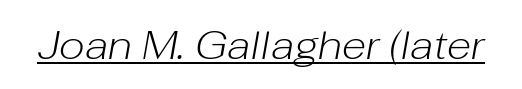
The image shows 40 px light type, italic (leaning right); set normal letter spacing, underlined; low stroke contrast and a medium x-height.
